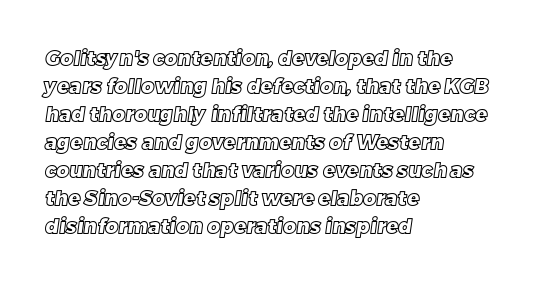
Q: Is the text underlined? A: No.
Q: How is the paragraph aligned? A: Left-aligned.
Q: Is the spacing between letters normal or unusually wide? A: Normal.
Q: Is the spacing between lines tight, normal or loose? A: Normal.
